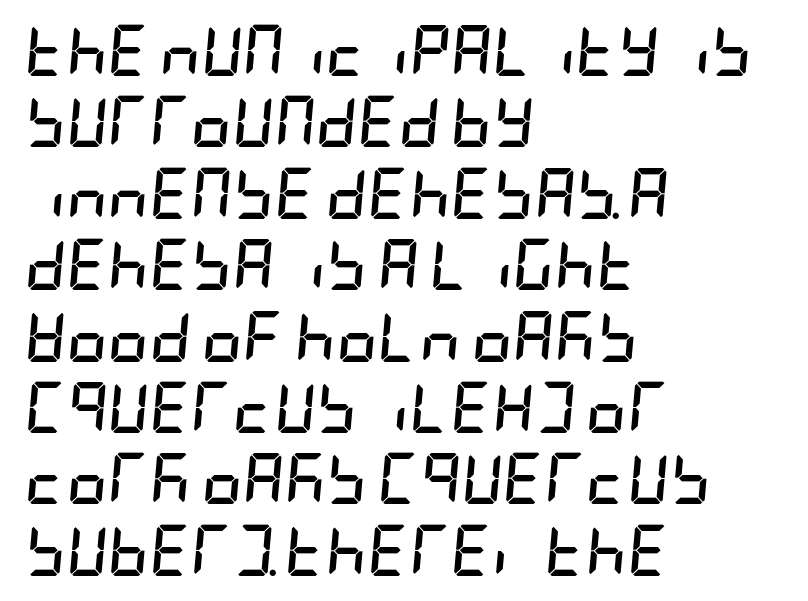
All the whitespace from short lines collects on the right. Heavy, bold letterforms. Default kerning and tracking; the words read as compact shapes. Quick note: underline off.
